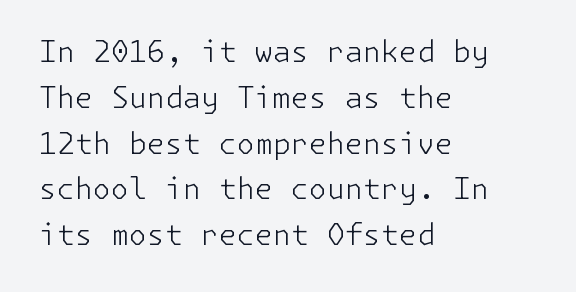
{"serif": "no", "italic": "no", "bold": "no", "weight": "light", "width": "normal", "stroke_contrast": "low", "x_height": "medium", "underline": "no", "align": "left", "line_spacing": "normal", "line_spacing_ratio": 1.58, "letter_spacing": "normal", "letter_spacing_em": 0.0, "glyph_px": 29}
